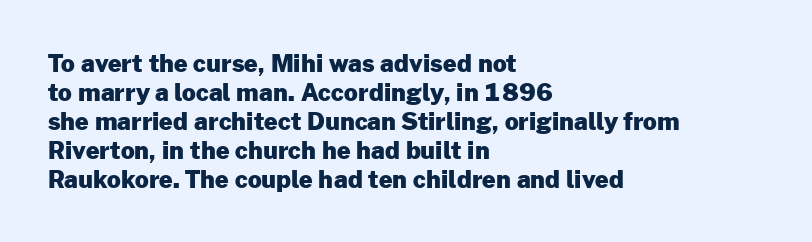
The image shows 24 px bold type, upright; set left-aligned, line spacing 1.21x, normal letter spacing, not underlined.
